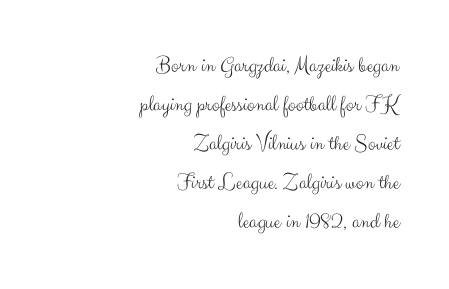
{"bold": "no", "underline": "no", "align": "right", "line_spacing": "normal", "line_spacing_ratio": 1.7, "letter_spacing": "normal", "letter_spacing_em": 0.0, "glyph_px": 23}
